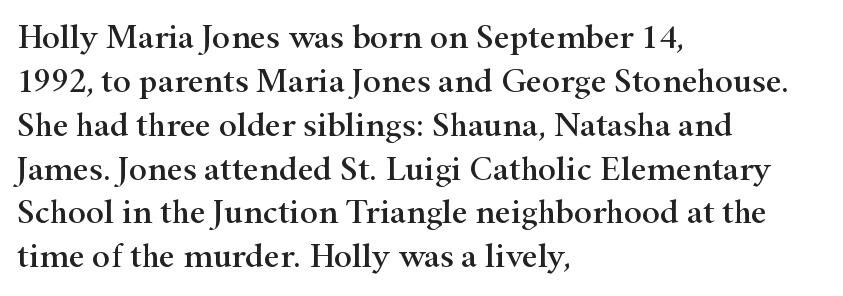
Looks like regular typesetting: each glyph gets only the width it needs. Type without underlining. Posture: vertical. Serifs: yes, visible at the terminals of the letterforms. Alignment: flush left.
